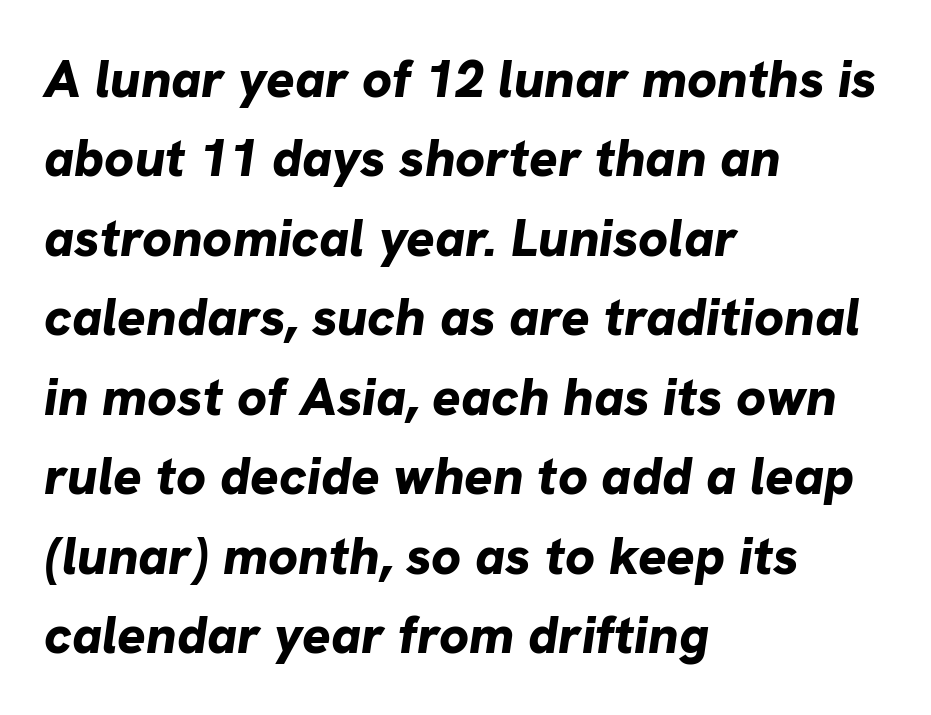
Q: Is the text bold? A: Yes.
Q: Is the text italic (slanted)? A: Yes, it leans right by about 8 degrees.
Q: Is the text underlined? A: No.
Q: How is the paragraph aligned? A: Left-aligned.
Q: Is the spacing between letters normal or unusually wide? A: Normal.
Q: Is the spacing between lines tight, normal or loose? A: Normal.
Q: Width (condensed, normal, or wide)? A: Normal.
Q: Stroke contrast? A: Low.
Q: x-height? A: Medium.
Q: Monospaced? A: No.
